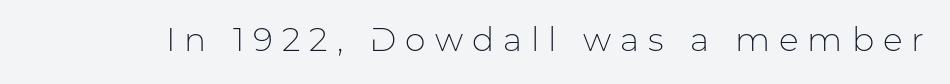
The image shows 33 px light sans-serif type, upright; set unusually wide letter spacing (+0.27 em), not underlined; low stroke contrast and a medium x-height.
